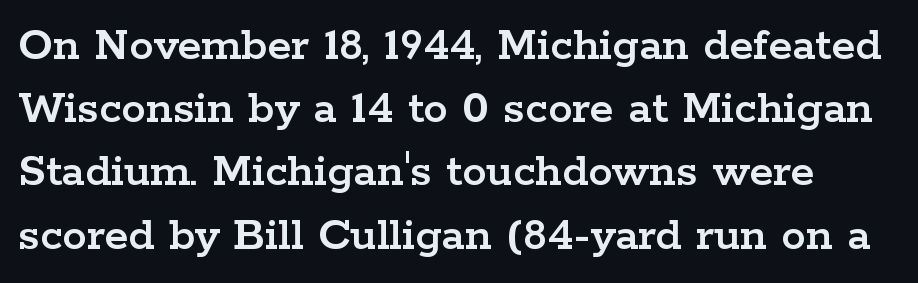
The image shows 49 px wide serif type, upright; set normal line spacing (1.29x), normal letter spacing, not underlined; low stroke contrast and a medium x-height.
